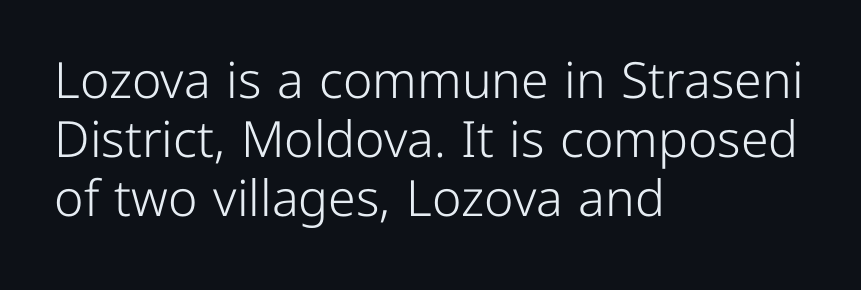
Q: Is the text bold? A: No.
Q: Is the text italic (slanted)? A: No, it is upright.
Q: Is the typeface a serif or a sans-serif typeface? A: Sans-serif.
Q: Is the text underlined? A: No.
Q: How is the paragraph aligned? A: Left-aligned.
Q: Is the spacing between letters normal or unusually wide? A: Normal.
Q: Width (condensed, normal, or wide)? A: Normal.
Q: Stroke contrast? A: Low.
Q: x-height? A: Medium.
Q: Monospaced? A: No.
